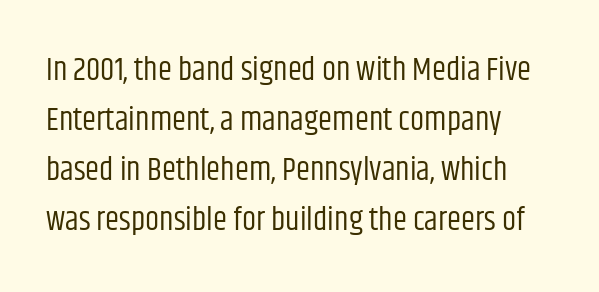
No extra tracking has been applied to these lines. The letters look calm and open, with moderate or lighter stems. Vertical strokes here are truly vertical. These lines are set flush left with a ragged right edge. Serifs: no, the terminals of the letterforms are clean. The zone under the glyphs is completely vacant.
